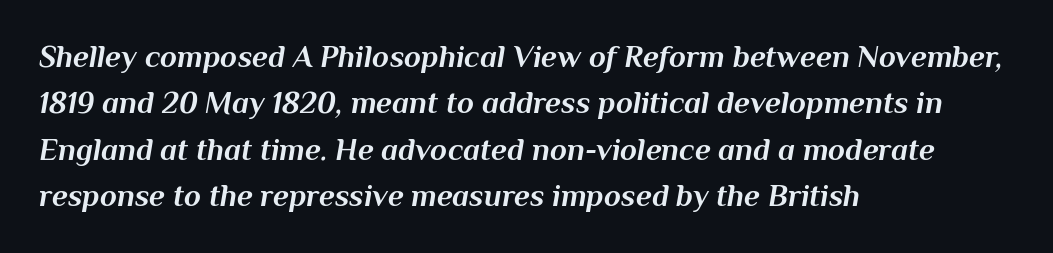
Would a proofreader flag this as italicized? Yes. Observe the ordinary spacing: letters are neighbours, not strangers. The glyphs have the mass of a bold cut. Here the designer chose a conventional face with non-uniform glyph widths. Rows of type keep a routine distance in the vertical direction. A clean baseline with only descenders dipping below it.
